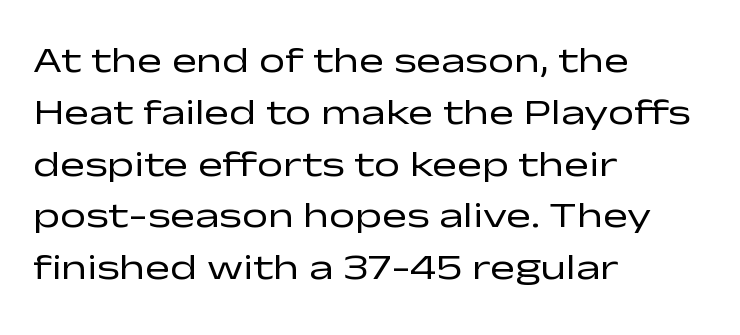
{"serif": "no", "italic": "no", "bold": "no", "weight": "regular", "width": "wide", "stroke_contrast": "low", "x_height": "medium", "monospaced": "no", "underline": "no", "align": "left", "line_spacing": "normal", "line_spacing_ratio": 1.4, "letter_spacing": "normal", "letter_spacing_em": 0.0, "glyph_px": 37}
